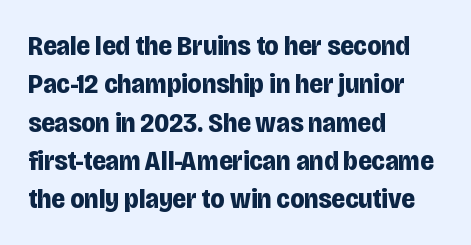
Horizontal bands of white between lines are of average thickness. Default kerning and tracking; the words read as compact shapes. Observe the absence of serifs on each vertical stroke in this sample. Horizontally, the lines are justified to the leading edge only.
